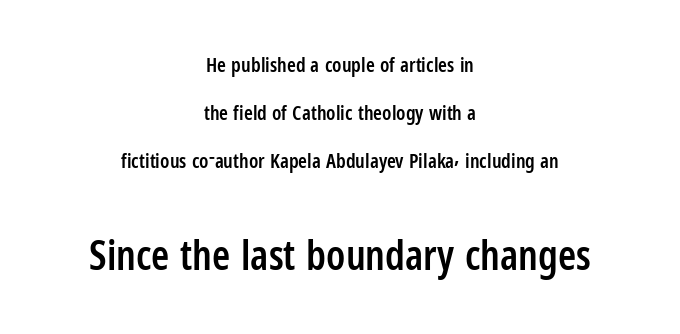
{"serif": "no", "italic": "no", "bold": "semi", "weight": "semibold", "width": "condensed", "stroke_contrast": "low", "x_height": "medium", "monospaced": "no", "underline": "no", "align": "center", "line_spacing": "loose", "line_spacing_ratio": 2.39, "letter_spacing": "normal", "letter_spacing_em": 0.0, "larger_block": "second", "size_ratio": 2.05, "glyph_px": 41}
